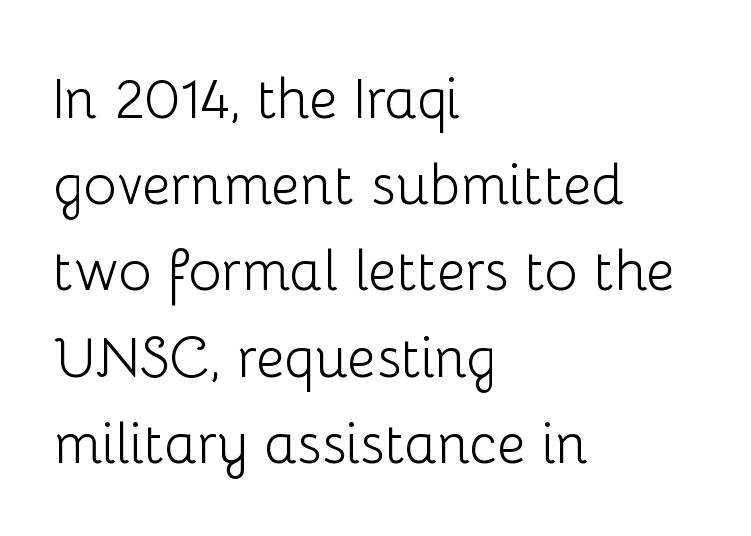
Compared with typical paragraphs, the rows here are spaced about the same. Descenders are the only things crossing below the line. Italic? Not at all — the glyphs are vertical. This sample uses a sans-serif face. The characters are drawn with everyday or finer stroke widths. One-word summary of the alignment: left.
